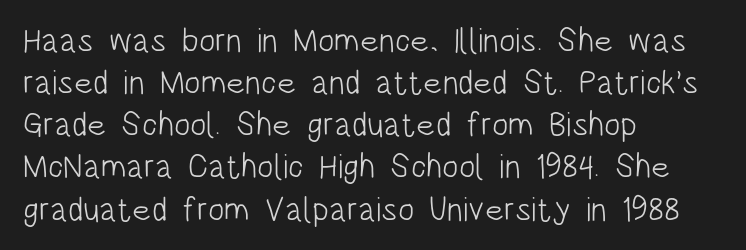
Unbolded letterforms with no extra heft. Visually the block forms a straight wall on the left and a jagged coastline on the right. These lines are composed in type without serifs. This sample has the flowing, uneven cadence of proportional lettering. Just letters on the line, the space beneath them empty.
